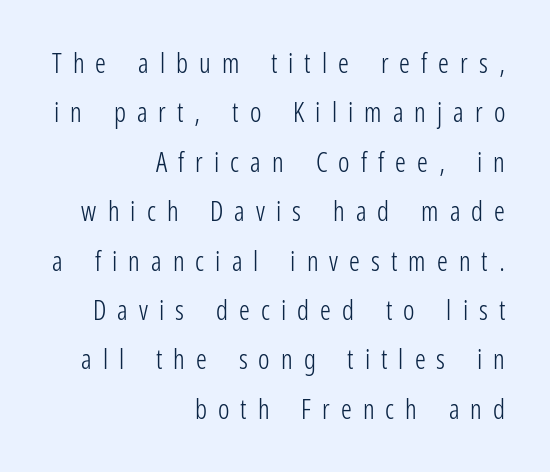
{"italic": "no", "bold": "no", "underline": "no", "align": "right", "line_spacing_ratio": 1.83, "letter_spacing": "wide", "letter_spacing_em": 0.41, "glyph_px": 27}
